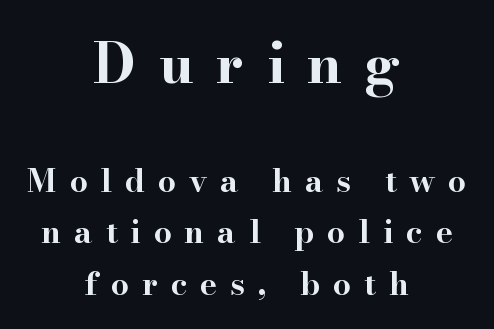
Q: Is the text bold? A: Yes.
Q: Is the text italic (slanted)? A: No, it is upright.
Q: Is the typeface a serif or a sans-serif typeface? A: Serif.
Q: Is the text underlined? A: No.
Q: How is the paragraph aligned? A: Centered.
Q: Is the spacing between letters normal or unusually wide? A: Unusually wide.
Q: Is the spacing between lines tight, normal or loose? A: Normal.
Q: Which block of text is set in a larger size, the first (top) or the second (bottom)? A: The first (top) one.
Q: Width (condensed, normal, or wide)? A: Wide.
Q: Stroke contrast? A: High.
Q: x-height? A: Small.
Q: Monospaced? A: No.
